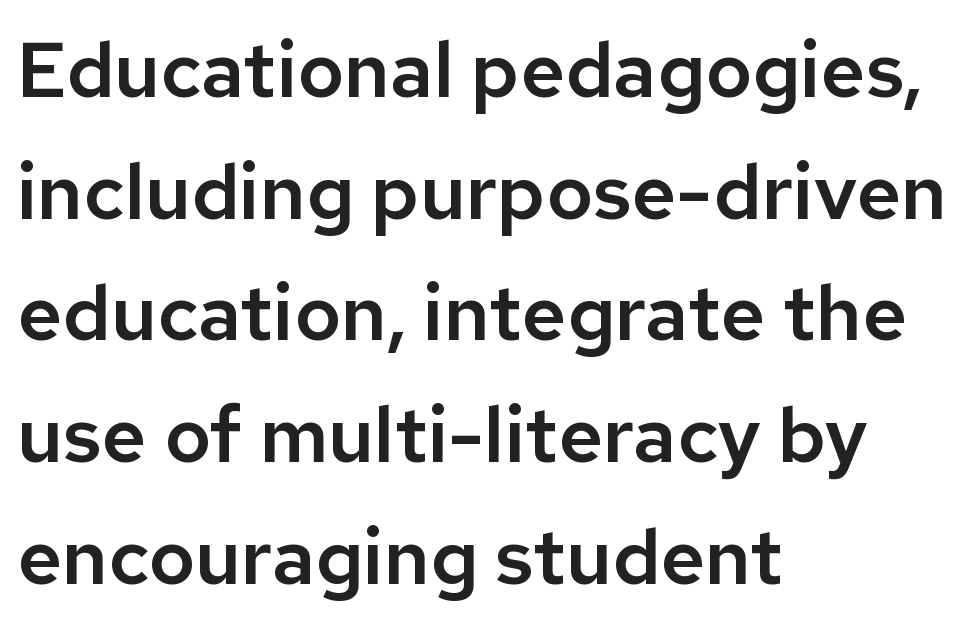
Q: Is the text italic (slanted)? A: No, it is upright.
Q: Is the typeface a serif or a sans-serif typeface? A: Sans-serif.
Q: Is the text underlined? A: No.
Q: How is the paragraph aligned? A: Left-aligned.
Q: Is the spacing between letters normal or unusually wide? A: Normal.
Q: Is the spacing between lines tight, normal or loose? A: Normal.
Q: Width (condensed, normal, or wide)? A: Normal.
Q: Stroke contrast? A: Low.
Q: x-height? A: Medium.
Q: Monospaced? A: No.
